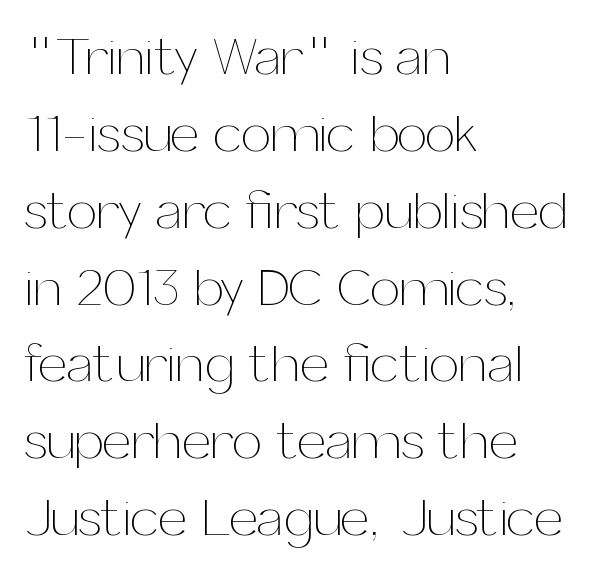
Ordinary non-slanted type is in use. You could not count columns in this text — the font is proportionally spaced. Interline gaps are of average width in this sample. Honestly, the letter spacing is just normal — you wouldn't notice it. Horizontally, the lines are justified to the leading edge only. Stroke mass is kept to a normal reading level or below.
